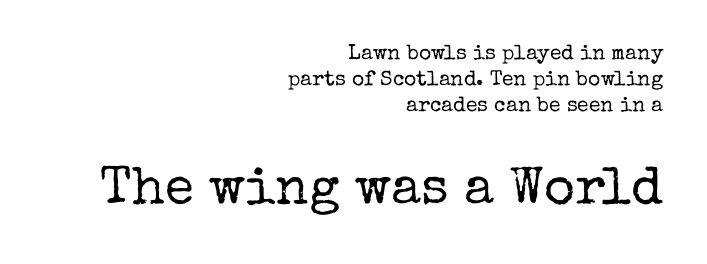
The letters sit at their default tracking, neither squeezed nor spread. The specimen reads as upright at a glance. Serifs: yes, visible at the terminals of the letterforms. Proportional: the letters do not fall into vertical columns.
